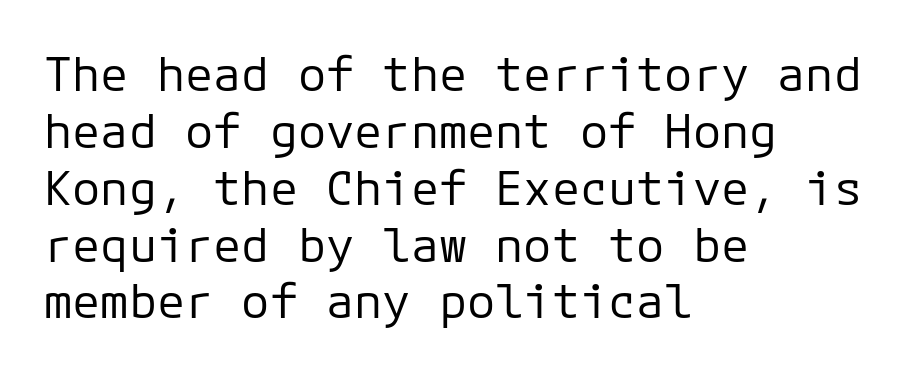
Ink coverage per letter is moderate at most. These lines keep a tight, regular rhythm from letter to letter. The setting favours the left margin, as ordinary paragraphs usually do. Only glyphs here, with clear space below each row.
